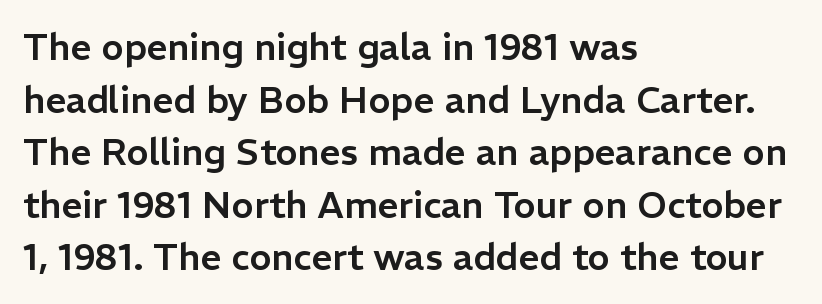
The image shows 37 px sans-serif type, upright; set left-aligned, normal line spacing (1.42x), normal letter spacing, not underlined; low stroke contrast and a medium x-height.
